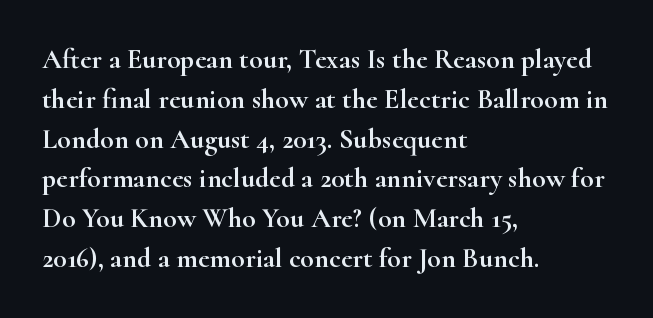
{"serif": "yes", "italic": "no", "width": "wide", "stroke_contrast": "high", "x_height": "small", "monospaced": "no", "underline": "no", "align": "left", "line_spacing": "normal", "line_spacing_ratio": 1.42, "letter_spacing": "normal", "letter_spacing_em": 0.0, "glyph_px": 28}
